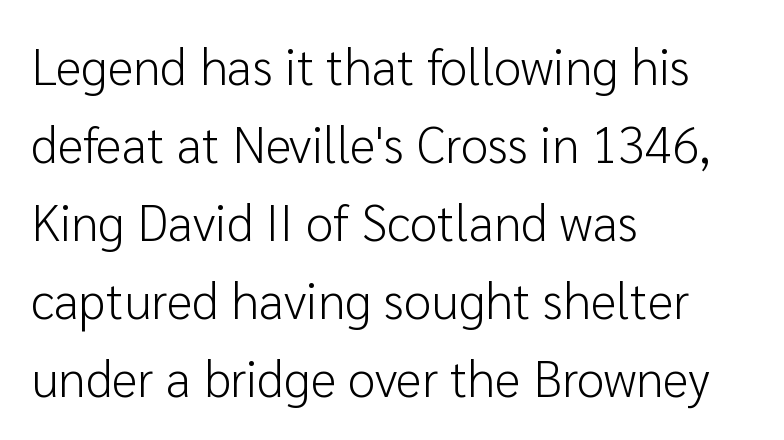
Q: Is the text bold? A: No.
Q: Is the text italic (slanted)? A: No, it is upright.
Q: Is the typeface a serif or a sans-serif typeface? A: Sans-serif.
Q: Is the text underlined? A: No.
Q: How is the paragraph aligned? A: Left-aligned.
Q: Is the spacing between letters normal or unusually wide? A: Normal.
Q: Is the spacing between lines tight, normal or loose? A: Normal.
Q: Width (condensed, normal, or wide)? A: Normal.
Q: Stroke contrast? A: Low.
Q: x-height? A: Medium.
Q: Monospaced? A: No.
